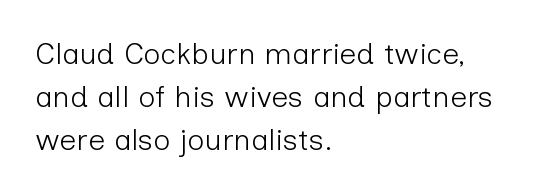
Q: Is the text bold? A: No.
Q: Is the text italic (slanted)? A: No, it is upright.
Q: Is the typeface a serif or a sans-serif typeface? A: Sans-serif.
Q: Is the text underlined? A: No.
Q: How is the paragraph aligned? A: Left-aligned.
Q: Is the spacing between letters normal or unusually wide? A: Normal.
Q: Is the spacing between lines tight, normal or loose? A: Normal.
Q: Width (condensed, normal, or wide)? A: Normal.
Q: Stroke contrast? A: Low.
Q: x-height? A: Medium.
Q: Monospaced? A: No.
